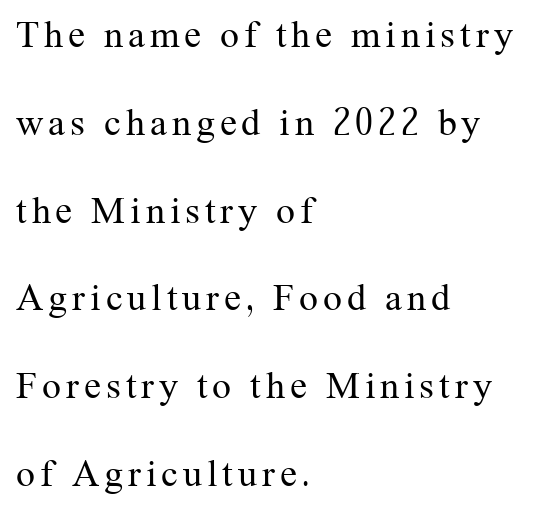
The image shows 38 px regular-weight serif type, upright; set left-aligned, loose line spacing (2.31x), not underlined; medium stroke contrast and a medium x-height.
